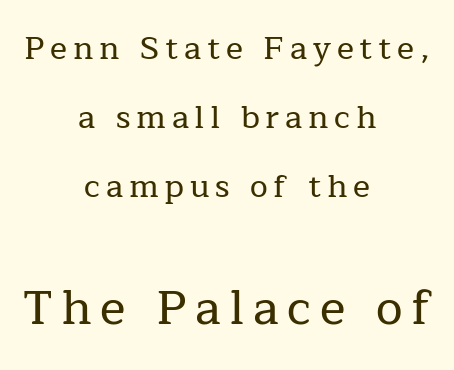
Classification — serif. It's the straight-up-and-down kind of type. Note: smaller setting up top, larger setting below. Horizontal alignment here is central, giving a formal, balanced look. The designer dialed line spacing up above the default.
